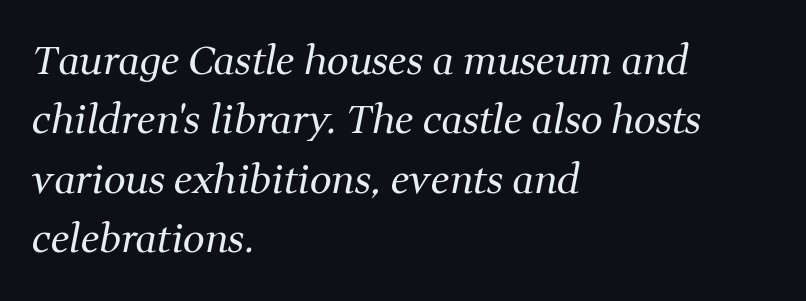
Teacher's note: observe the even left margin — that is flush-left alignment. Stem width sits at or under what a default text font uses. Here the glyphs are tracked normally, forming tight word shapes. Looks like regular typesetting: each glyph gets only the width it needs.
